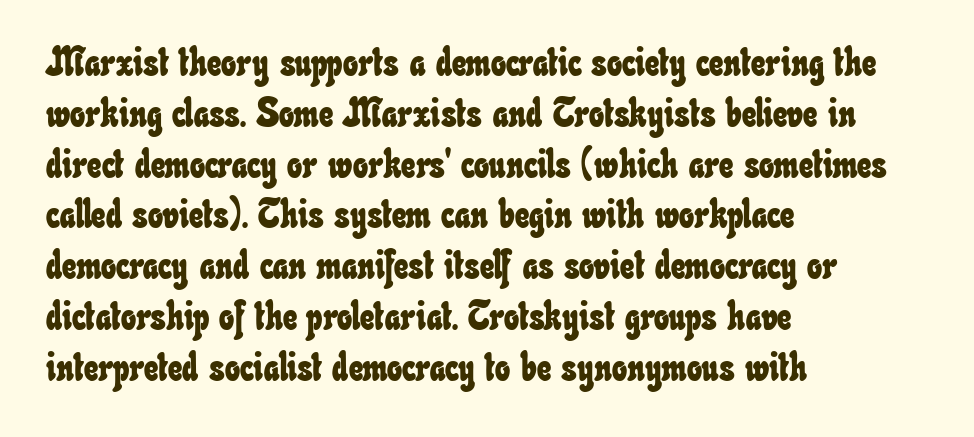
Q: Is the text underlined? A: No.
Q: How is the paragraph aligned? A: Left-aligned.
Q: Is the spacing between letters normal or unusually wide? A: Normal.
Q: Is the spacing between lines tight, normal or loose? A: Normal.
Q: Width (condensed, normal, or wide)? A: Condensed.
Q: Stroke contrast? A: Low.
Q: x-height? A: Small.
Q: Monospaced? A: No.
